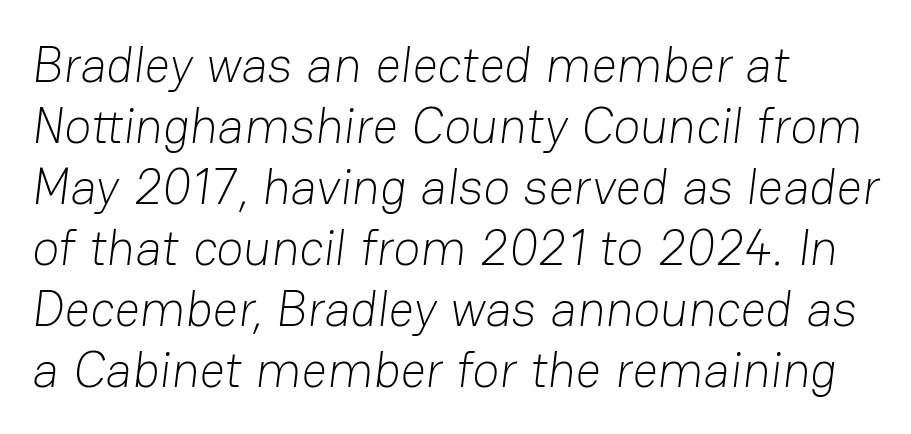
The image shows 50 px light sans-serif type; set left-aligned, line spacing 1.22x, normal letter spacing, not underlined; low stroke contrast and a medium x-height.
